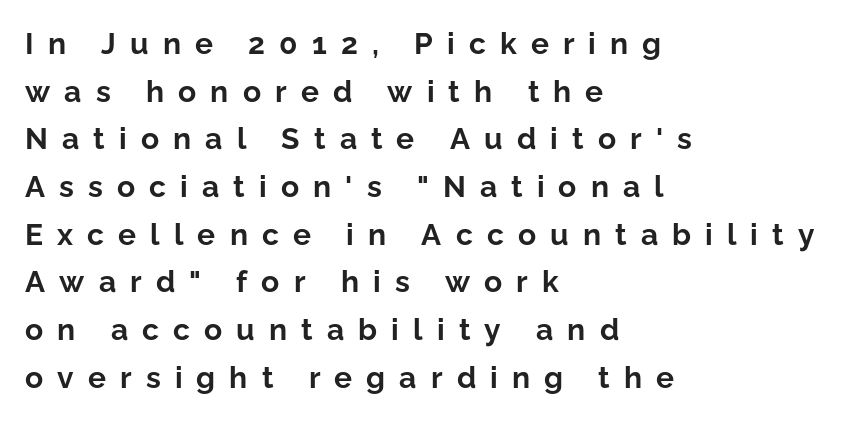
{"serif": "no", "italic": "no", "bold": "yes", "weight": "bold", "width": "normal", "stroke_contrast": "low", "x_height": "medium", "monospaced": "no", "underline": "no", "align": "left", "line_spacing": "normal", "line_spacing_ratio": 1.59, "letter_spacing": "wide", "letter_spacing_em": 0.47, "glyph_px": 30}
